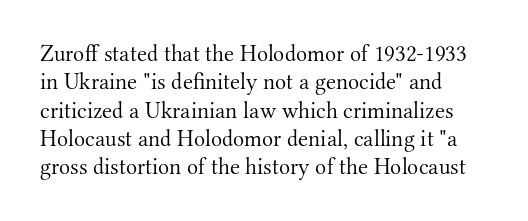
Q: Is the text bold? A: No.
Q: Is the text italic (slanted)? A: No, it is upright.
Q: Is the text underlined? A: No.
Q: How is the paragraph aligned? A: Left-aligned.
Q: Is the spacing between letters normal or unusually wide? A: Normal.
